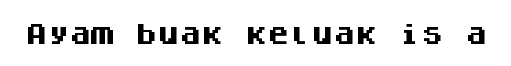
Short note: letters normally spaced. Words float on clear page, feet unadorned. The letters stand upright; this is a roman face. Heavy, bold letterforms.
